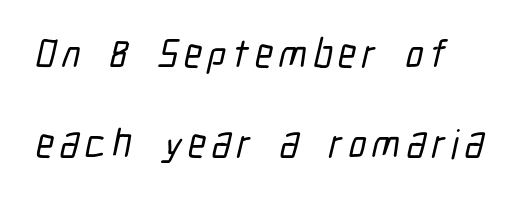
The image shows 40 px condensed sans-serif type; set left-aligned, loose line spacing (2.24x), not underlined; low stroke contrast and a medium x-height.
